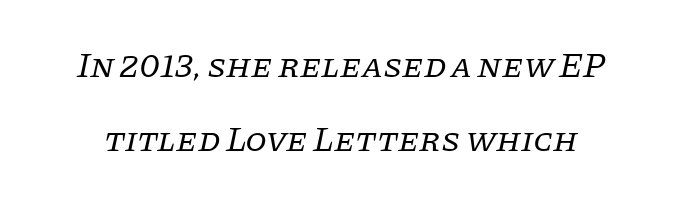
Q: Is the text bold? A: No.
Q: Is the text italic (slanted)? A: Yes, it leans right by about 11 degrees.
Q: Is the typeface a serif or a sans-serif typeface? A: Serif.
Q: Is the text underlined? A: No.
Q: Is the spacing between letters normal or unusually wide? A: Normal.
Q: Is the spacing between lines tight, normal or loose? A: Loose.
Q: Width (condensed, normal, or wide)? A: Normal.
Q: Stroke contrast? A: Low.
Q: x-height? A: Large.
Q: Monospaced? A: No.
